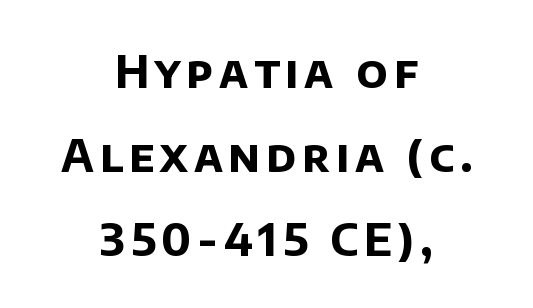
Stroke terminals: plain, sans-serif. Is this a fixed-width face? No — the glyphs have proportional, varying widths. Weight: bold. Reading down the block, each line starts at a different indent, mirrored at its end. The specimen omits any rule beneath the text block's lines.
